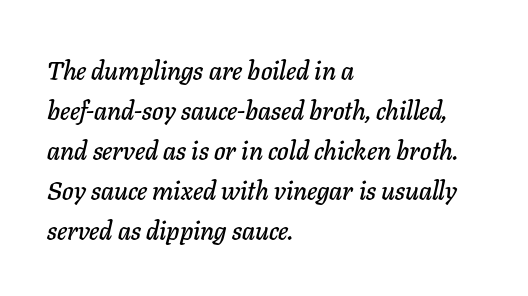
{"italic": "yes", "lean": "right", "slant_degrees": 11, "underline": "no", "align": "left", "line_spacing": "normal", "line_spacing_ratio": 1.54, "letter_spacing": "normal", "letter_spacing_em": 0.0, "glyph_px": 26}
